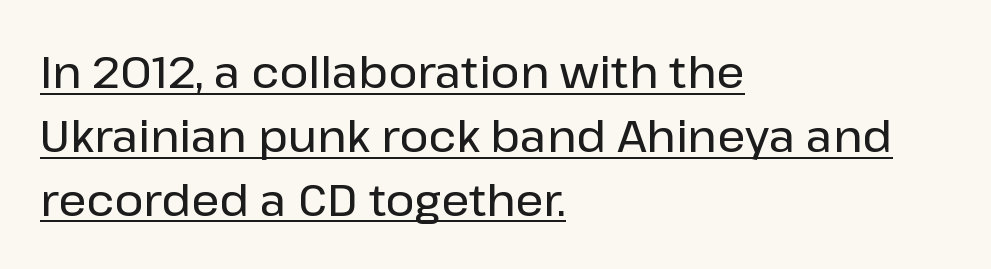
The image shows 44 px sans-serif type, upright; set left-aligned, normal line spacing (1.45x), normal letter spacing, underlined; low stroke contrast and a medium x-height.
